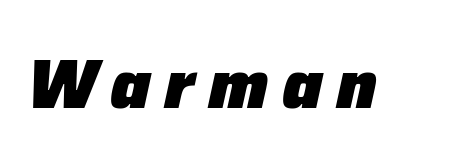
{"italic": "yes", "lean": "right", "slant_degrees": 12, "bold": "yes", "weight": "heavy", "width": "normal", "stroke_contrast": "low", "x_height": "medium", "monospaced": "no", "underline": "no", "glyph_px": 70}
